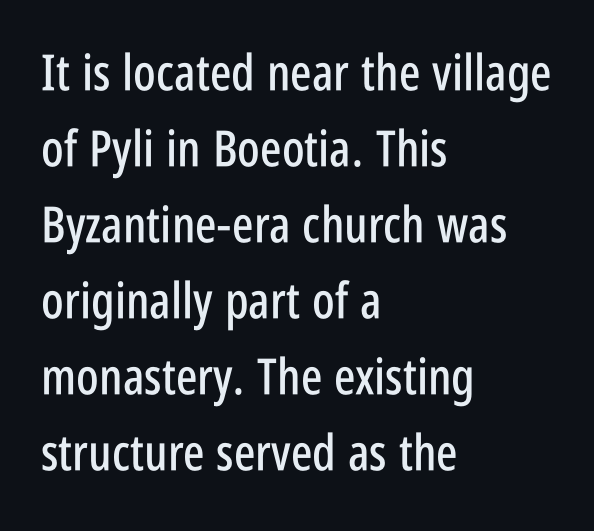
Characters follow at the spacing the type designer built in. Lines of text with bare space underneath. The lines sit at an ordinary, default distance from one another. The rendering anchors every line to the left-hand side. This is sans-serif lettering, the kind often seen on screens and signage.
